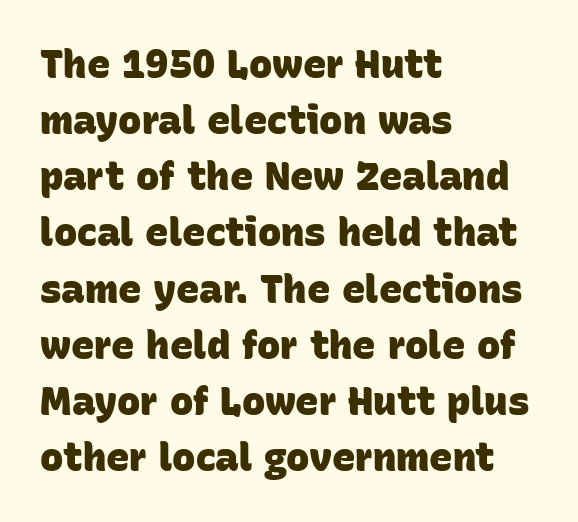
Note the varied advance widths — an 'i' is clearly narrower than an 'm'. Underlining? Definitely not there. Reading down the block, your eye returns to a fixed left position each line. Caption: bold face, heavy strokes. The letters sit at their default tracking, neither squeezed nor spread. Notice how descenders clear the ascenders below comfortably — that's standard leading.
